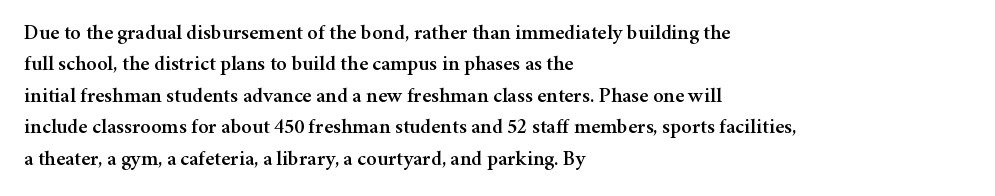
Q: Is the text italic (slanted)? A: No, it is upright.
Q: Is the text underlined? A: No.
Q: How is the paragraph aligned? A: Left-aligned.
Q: Is the spacing between letters normal or unusually wide? A: Normal.
Q: Is the spacing between lines tight, normal or loose? A: Normal.
